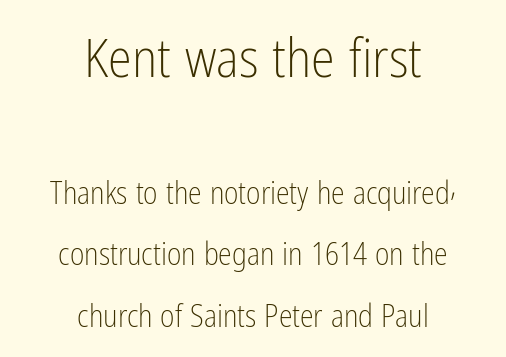
The image shows 54 px light, condensed sans-serif type, upright; set centered, loose line spacing (1.99x), normal letter spacing, not underlined; the first (top) block is 1.74x larger; low stroke contrast and a medium x-height.
